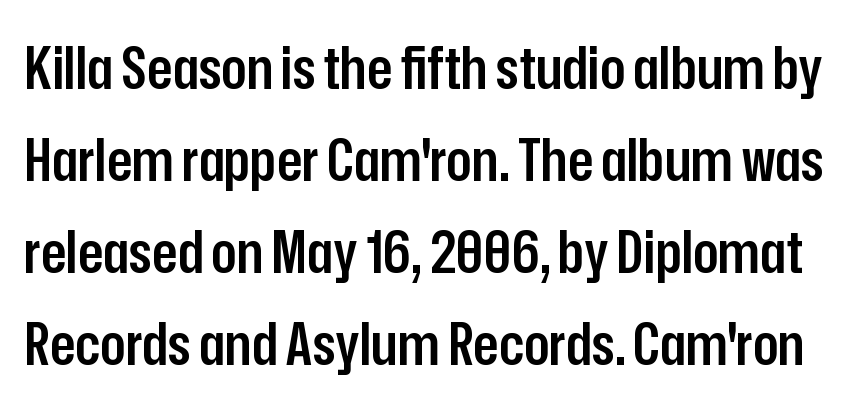
The image shows 59 px semibold, condensed sans-serif type, upright; set normal line spacing (1.56x), normal letter spacing, not underlined; low stroke contrast and a medium x-height.
